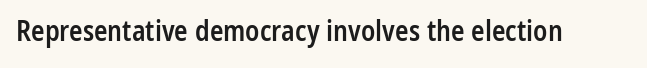
The passage shown is typed in a proportional face where columns would drift. Posture: straight, roman, zero tilt. Regarding serifs, this sample does without them. The glyphs have the mass of a demibold cut, below bold. Standard letterfit; no display-style spreading of the glyphs. The passage shown is not underscored anywhere.
